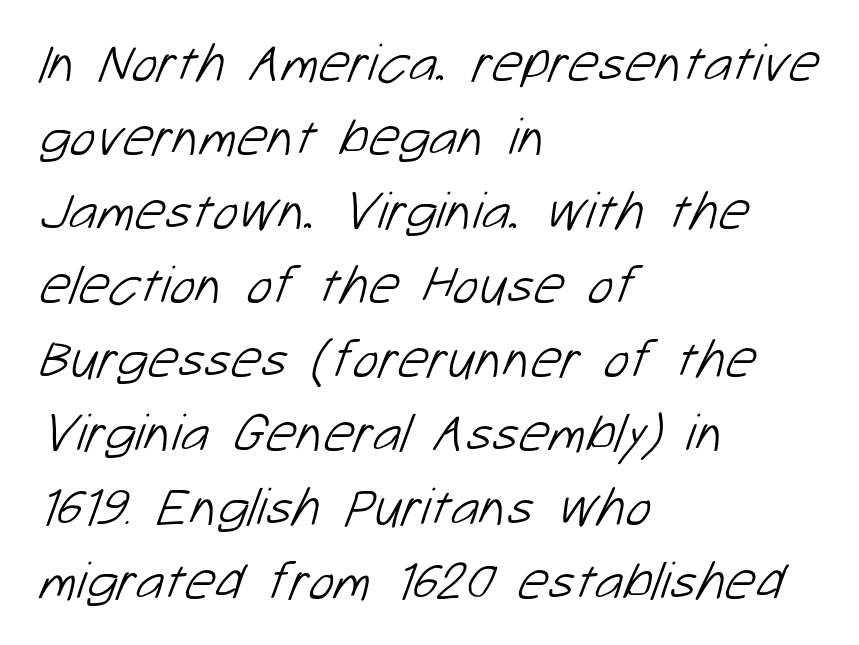
Think of a printed novel: that variable character pitch is what you see here. Serifs: no, the terminals of the letterforms are clean. Letters rest on an invisible, unmarked baseline. Look at the tracking — it's just the regular setting, nothing added. Is the block centered? No — it sits flush against the left margin. The face looks like a standard text weight, possibly lighter.
